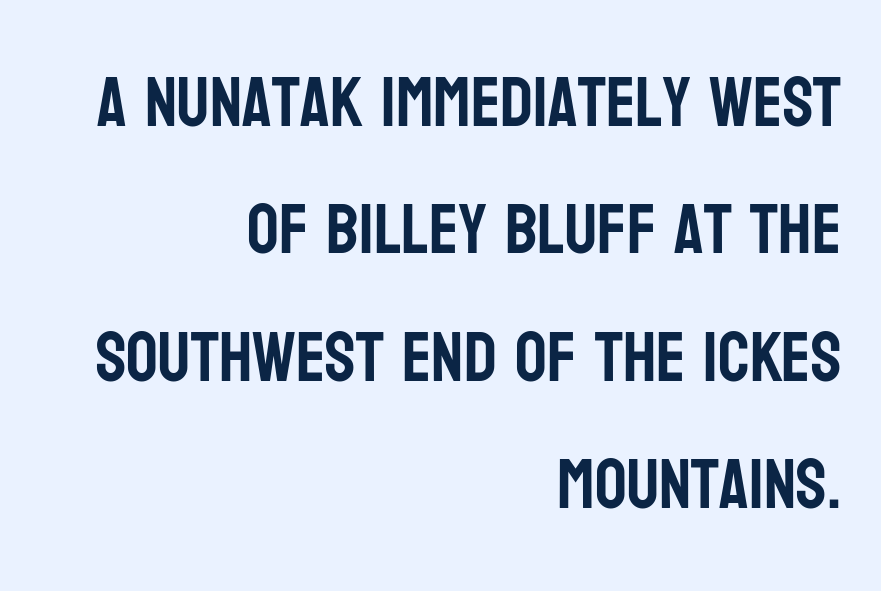
{"serif": "no", "italic": "no", "width": "condensed", "stroke_contrast": "low", "x_height": "large", "monospaced": "no", "underline": "no", "align": "right", "line_spacing_ratio": 1.82, "letter_spacing": "normal", "letter_spacing_em": 0.0, "glyph_px": 70}
